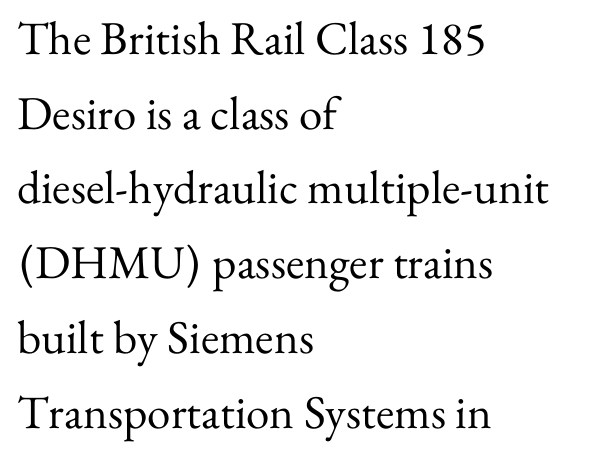
The image shows 47 px regular-weight serif type, upright; set left-aligned, normal line spacing (1.59x), normal letter spacing, not underlined; medium stroke contrast and a small x-height.
